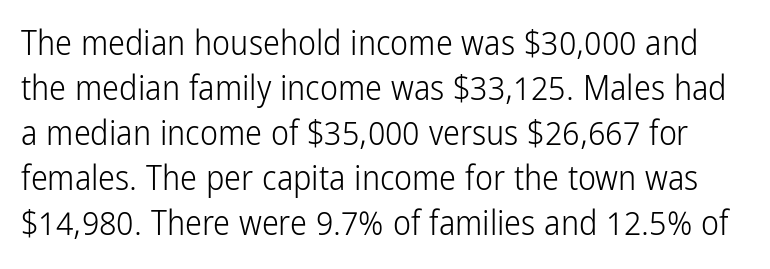
Beneath every word, the page is bare. The designer went with a sans here, leaving each stem footless. Spacing verdict: proportional, widths tailored to each character. Is there any slant? The stems are plumb. The designer left line spacing at the default.
